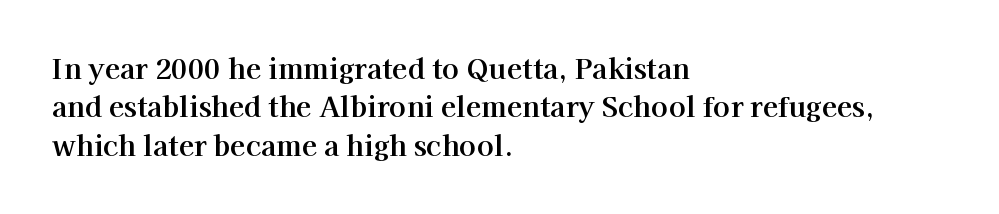
{"serif": "yes", "italic": "no", "width": "normal", "stroke_contrast": "high", "x_height": "medium", "monospaced": "no", "underline": "no", "align": "left", "line_spacing": "normal", "line_spacing_ratio": 1.37, "letter_spacing": "normal", "letter_spacing_em": 0.0, "glyph_px": 28}
